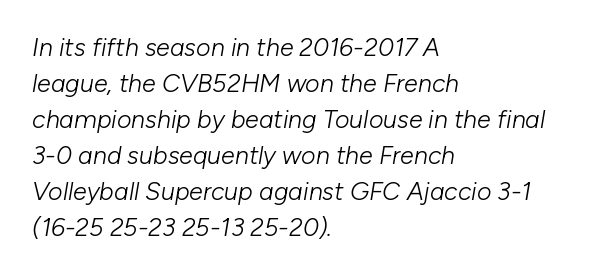
The image shows 25 px text type, italic (leaning right); set left-aligned, normal line spacing (1.44x), normal letter spacing, not underlined.
